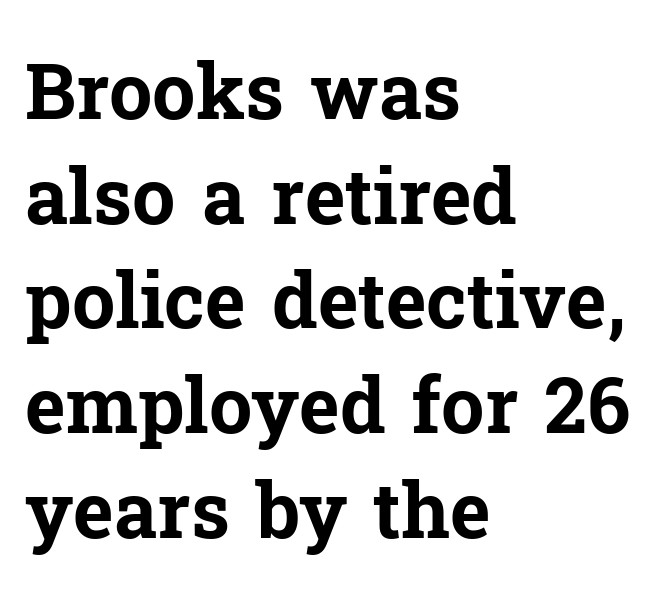
Every letter is thick-stroked: bold, no question. Descenders hang freely into open space. The letters stand upright; this is a roman face. Spacing verdict: proportional, widths tailored to each character.
